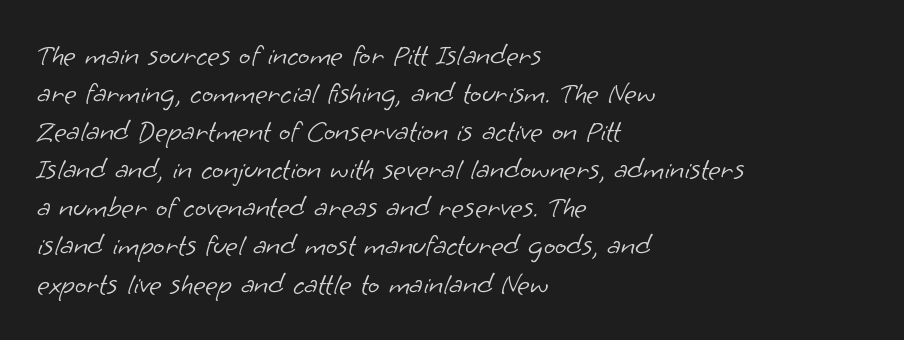
{"serif": "no", "bold": "no", "weight": "light", "width": "normal", "stroke_contrast": "low", "x_height": "small", "monospaced": "no", "underline": "no", "align": "left", "line_spacing": "normal", "line_spacing_ratio": 1.27, "letter_spacing": "normal", "letter_spacing_em": 0.0, "glyph_px": 30}
